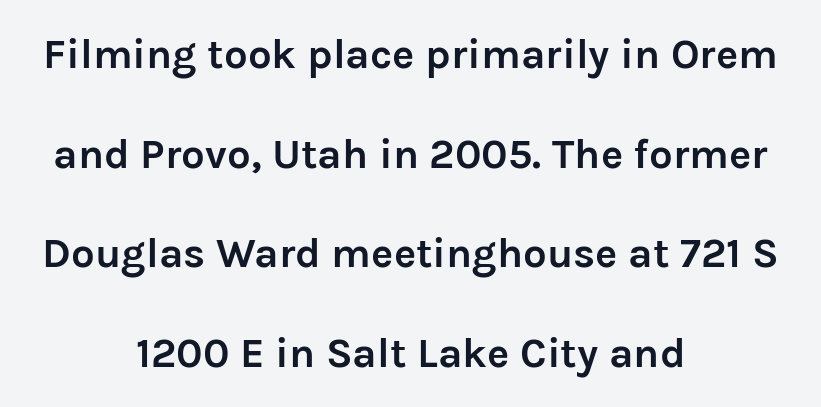
{"serif": "no", "italic": "no", "bold": "yes", "weight": "semibold", "width": "normal", "stroke_contrast": "low", "x_height": "medium", "monospaced": "no", "underline": "no", "align": "center", "line_spacing": "loose", "line_spacing_ratio": 2.37, "letter_spacing": "normal", "letter_spacing_em": 0.0, "glyph_px": 42}
